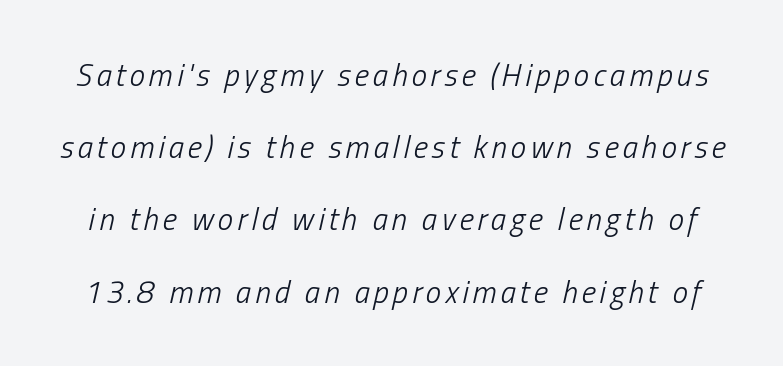
Yep, that's italic — everything's leaning. What's the leading like? Stretched, with rows far apart. Stroke mass is kept to a normal reading level or below. The letters advance in unequal steps, a hallmark of proportional type. A clean baseline with only descenders dipping below it.
